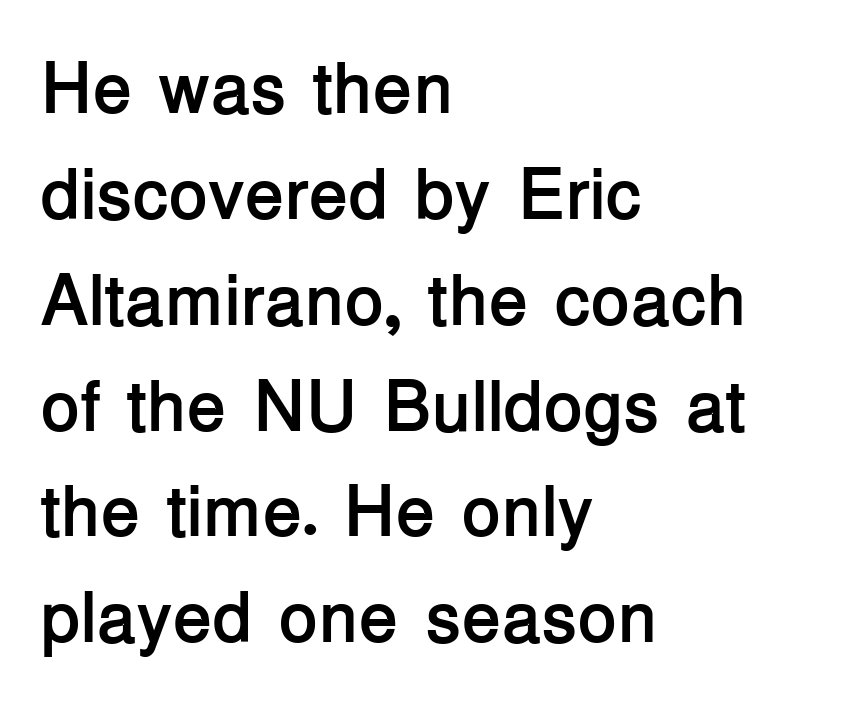
A bare baseline throughout the passage. Rendered with straight, roman letterforms. Horizontal bands of white between lines are of average thickness. These lines keep a tight, regular rhythm from letter to letter. The face used here is proportionally spaced, like ordinary book or web type. Visually the block forms a straight wall on the left and a jagged coastline on the right.
